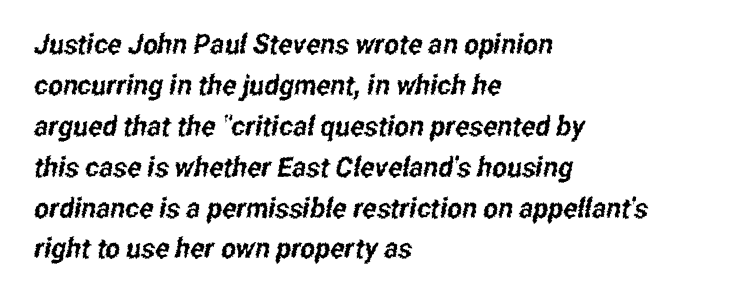
Q: Is the typeface a serif or a sans-serif typeface? A: Sans-serif.
Q: Is the text underlined? A: No.
Q: How is the paragraph aligned? A: Left-aligned.
Q: Is the spacing between letters normal or unusually wide? A: Normal.
Q: Is the spacing between lines tight, normal or loose? A: Normal.
Q: Width (condensed, normal, or wide)? A: Condensed.
Q: Stroke contrast? A: Low.
Q: x-height? A: Medium.
Q: Monospaced? A: No.
